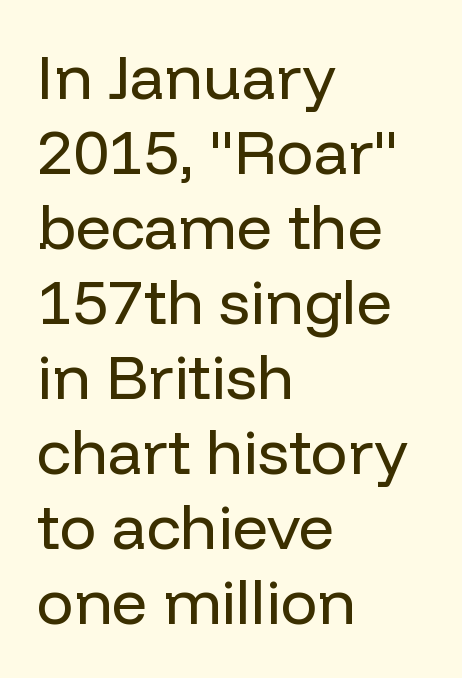
{"serif": "no", "italic": "no", "bold": "no", "weight": "regular", "width": "normal", "stroke_contrast": "low", "x_height": "medium", "monospaced": "no", "underline": "no", "align": "left", "line_spacing_ratio": 1.21, "letter_spacing": "normal", "letter_spacing_em": 0.0, "glyph_px": 62}
